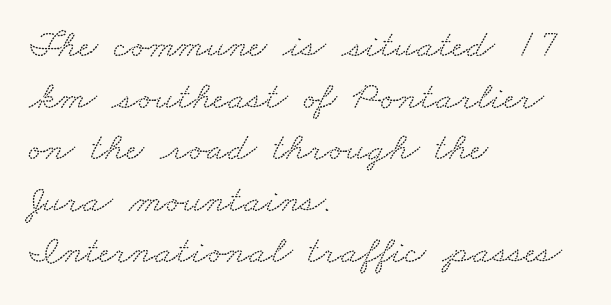
{"width": "wide", "stroke_contrast": "low", "x_height": "small", "monospaced": "no", "underline": "no", "align": "left", "line_spacing": "normal", "line_spacing_ratio": 1.29, "letter_spacing": "normal", "letter_spacing_em": 0.0, "glyph_px": 40}
